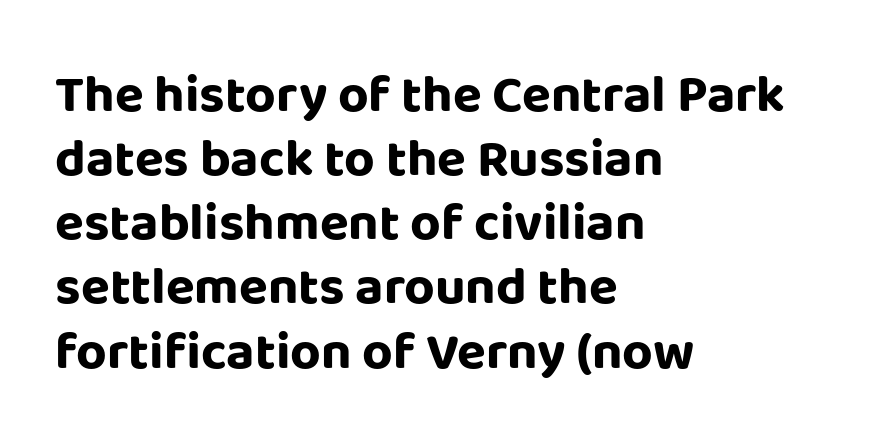
These words are printed bold, with thick strokes throughout. The line texture is even and compact thanks to regular tracking. Quick note: not italic, upright. A bare baseline throughout the passage. Serif or sans? Sans — the stroke terminals are bare.
